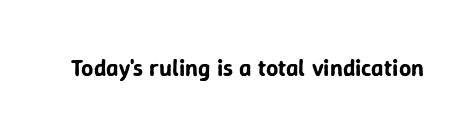
The image shows 24 px text type, upright; set normal letter spacing, not underlined.
